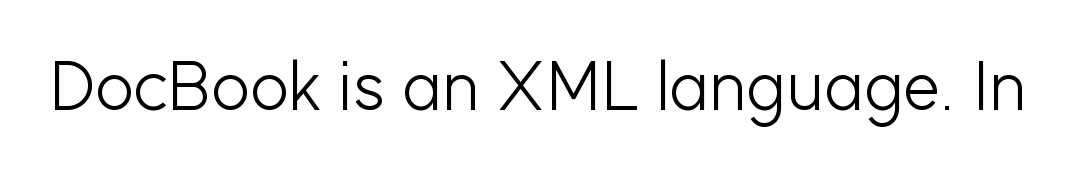
What stands out about the letter spacing? Nothing — it is the standard amount. You could not count columns in this text — the font is proportionally spaced. Stroke thickness stays within the range of a standard reading face or lighter. Unlike italic type, these characters show no tilt at all. This rendering features lettering with no underline. I'd call this a sans setting — the letters go barefoot.
